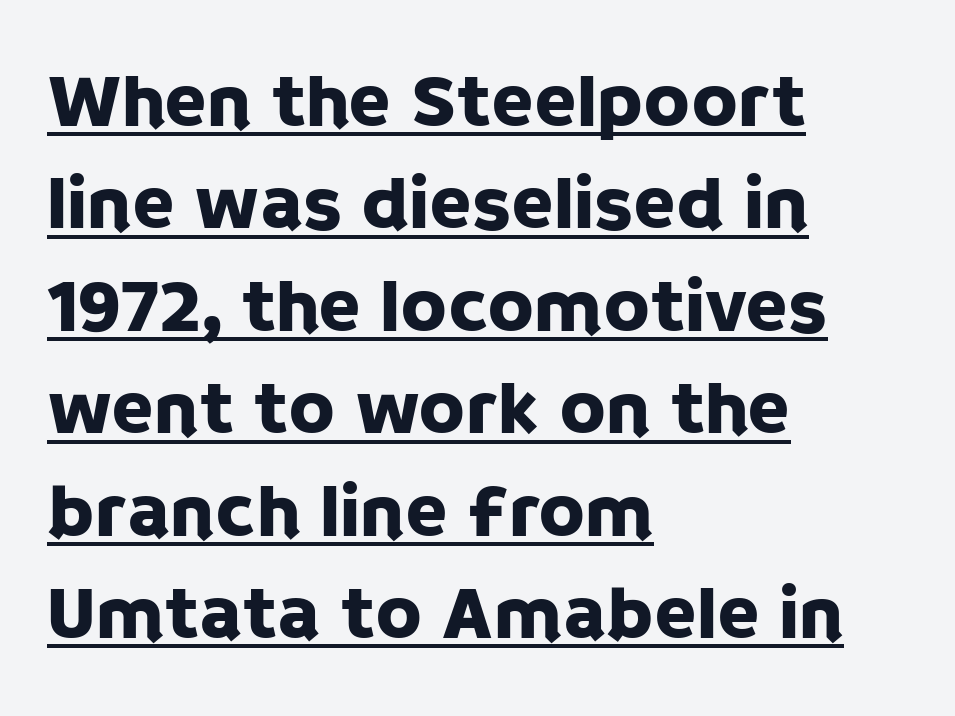
The image shows 77 px sans-serif type, upright; set left-aligned, normal line spacing (1.33x), normal letter spacing, underlined; low stroke contrast and a large x-height.
